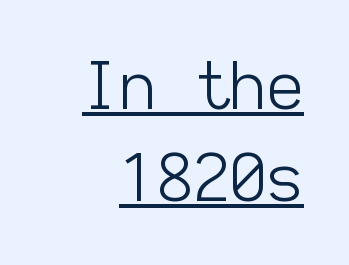
{"serif": "no", "italic": "no", "bold": "no", "weight": "light", "width": "normal", "stroke_contrast": "low", "x_height": "medium", "monospaced": "yes", "underline": "yes", "line_spacing": "normal", "line_spacing_ratio": 1.43, "letter_spacing": "normal", "letter_spacing_em": 0.0, "glyph_px": 64}
